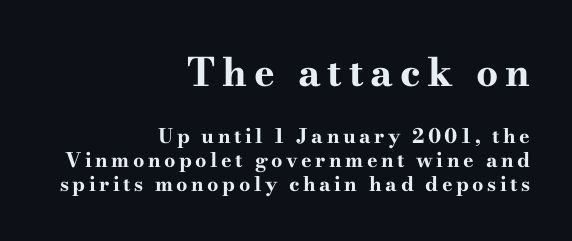
A dark, heavy texture on the line: the type is bold. A clean baseline with only descenders dipping below it. Each letter keeps its own natural width here, so spacing adapts to shape. In this sample the first text group is rendered at the bigger scale. Visually the block forms a straight wall on the right and a jagged coastline on the left. Posture: upright roman.
